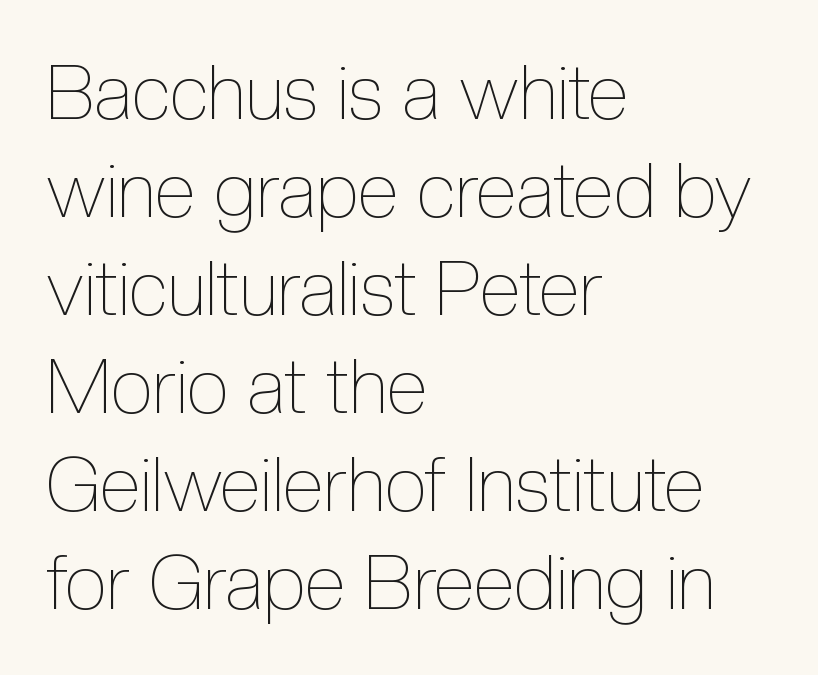
The specimen reads as upright at a glance. Horizontally, the lines are justified to the leading edge only. Normally led — the rows are evenly, conventionally spaced. Ink coverage per letter is moderate at most. Honestly, there is no underline to notice here at all. The tracking reads as untouched default to a designer's eye.
